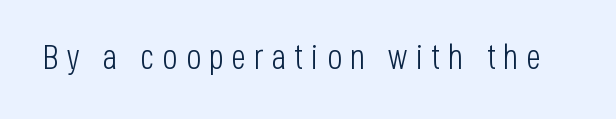
The image shows 35 px light, condensed sans-serif type, upright; set unusually wide letter spacing (+0.23 em), not underlined; low stroke contrast and a large x-height.
